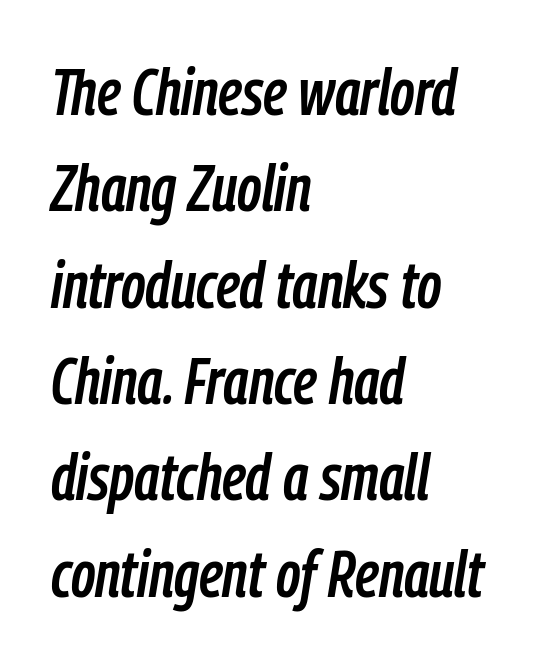
Compared with a centered layout, this one pins lines to the left instead. Observe the ordinary spacing: letters are neighbours, not strangers. Interline gaps are of average width in this sample. Plain, unruled lines of type. Every character sits at an angle, as italics do. Proportional: the letters do not fall into vertical columns.
